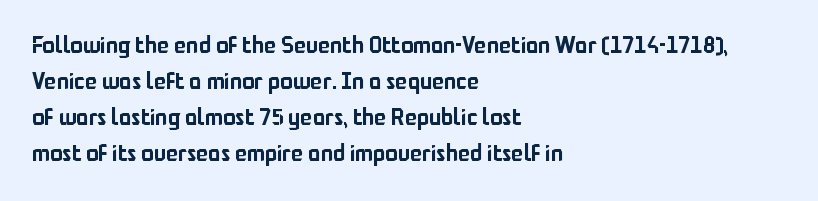
{"italic": "no", "underline": "no", "align": "left", "line_spacing": "normal", "line_spacing_ratio": 1.57, "letter_spacing": "normal", "letter_spacing_em": 0.0, "glyph_px": 23}
